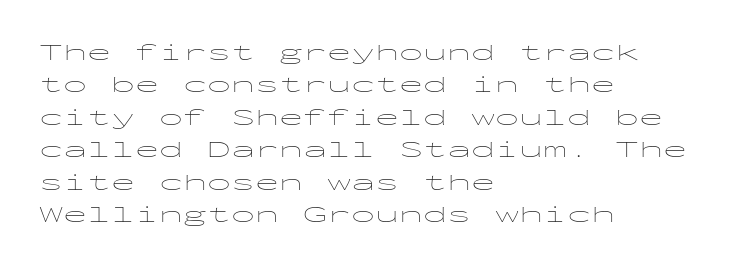
Q: Is the text bold? A: No.
Q: Is the text italic (slanted)? A: No, it is upright.
Q: Is the text underlined? A: No.
Q: How is the paragraph aligned? A: Left-aligned.
Q: Is the spacing between letters normal or unusually wide? A: Normal.
Q: Is the spacing between lines tight, normal or loose? A: Normal.
